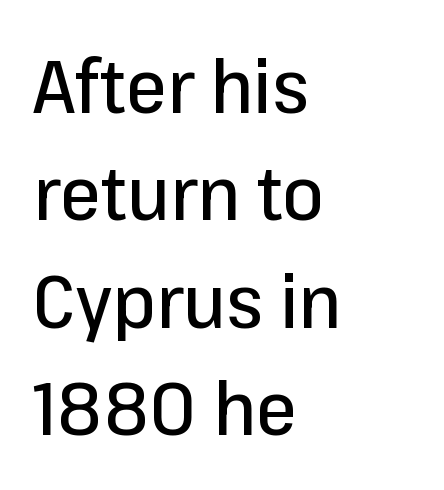
Q: Is the text italic (slanted)? A: No, it is upright.
Q: Is the typeface a serif or a sans-serif typeface? A: Sans-serif.
Q: Is the text underlined? A: No.
Q: How is the paragraph aligned? A: Left-aligned.
Q: Is the spacing between letters normal or unusually wide? A: Normal.
Q: Is the spacing between lines tight, normal or loose? A: Normal.
Q: Width (condensed, normal, or wide)? A: Normal.
Q: Stroke contrast? A: Low.
Q: x-height? A: Medium.
Q: Monospaced? A: No.
